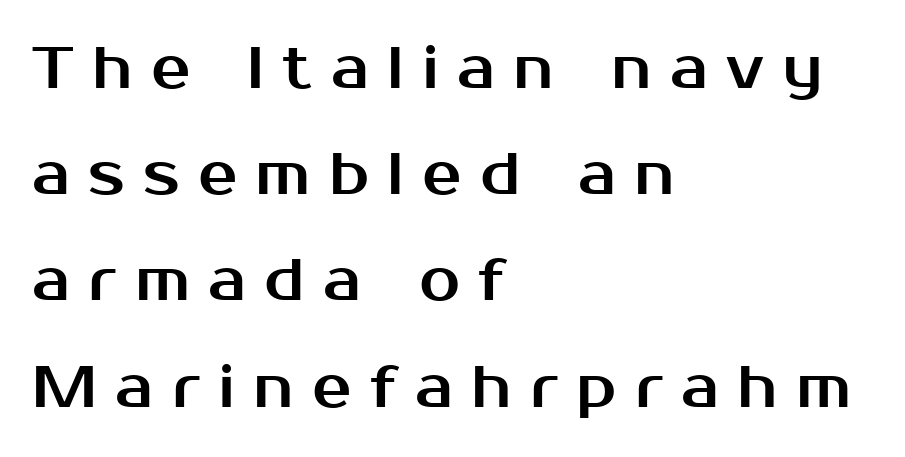
{"serif": "no", "italic": "no", "width": "normal", "stroke_contrast": "medium", "x_height": "medium", "monospaced": "no", "underline": "no", "align": "left", "line_spacing_ratio": 1.8, "letter_spacing": "wide", "letter_spacing_em": 0.31, "glyph_px": 59}
